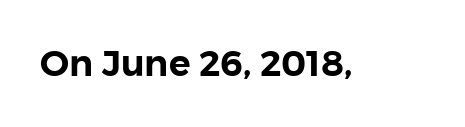
{"serif": "no", "italic": "no", "width": "normal", "stroke_contrast": "low", "x_height": "medium", "monospaced": "no", "underline": "no", "letter_spacing": "normal", "letter_spacing_em": 0.0, "glyph_px": 36}
